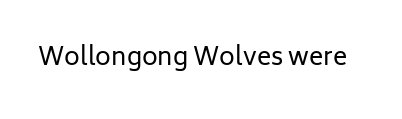
Q: Is the text bold? A: No.
Q: Is the text italic (slanted)? A: No, it is upright.
Q: Is the text underlined? A: No.
Q: Is the spacing between letters normal or unusually wide? A: Normal.
